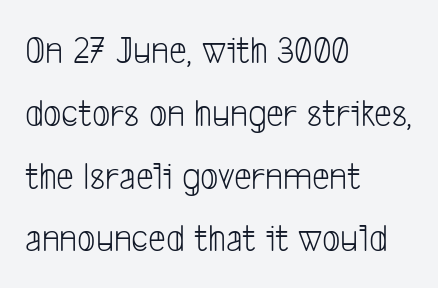
Letters rest on an invisible, unmarked baseline. The passage shown is typed in a proportional face where columns would drift. The rag falls on the right side of this text block. The characters display no serif detailing; their extremities are plain. In terms of leading, this rendering sits right in the middle.
